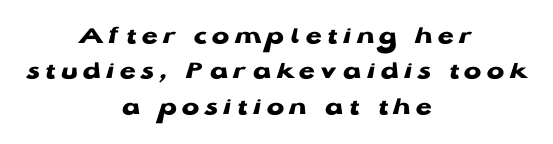
{"italic": "no", "bold": "yes", "underline": "no", "align": "center", "line_spacing": "normal", "line_spacing_ratio": 1.36, "letter_spacing": "wide", "letter_spacing_em": 0.21, "glyph_px": 26}
